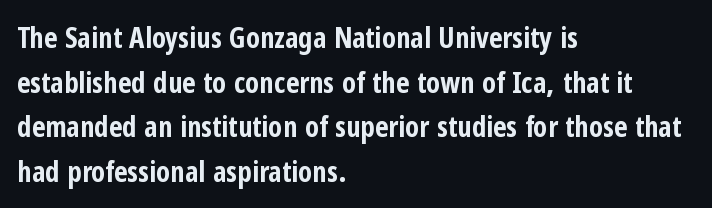
The image shows 29 px bold, condensed sans-serif type, upright; set left-aligned, normal line spacing (1.54x), normal letter spacing, not underlined; low stroke contrast and a medium x-height.
